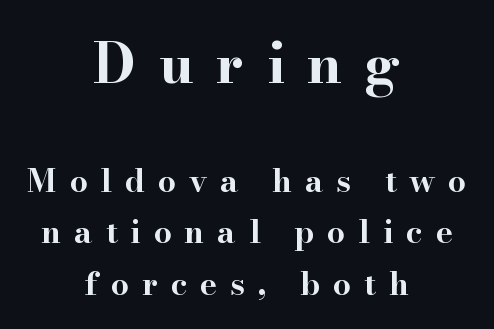
This sample keeps an unexceptional amount of space between lines. Is the lower block the larger one? No — the upper block carries the bigger type. The passage shown has open, widely tracked lettering throughout. Font category for this specimen: serif.
